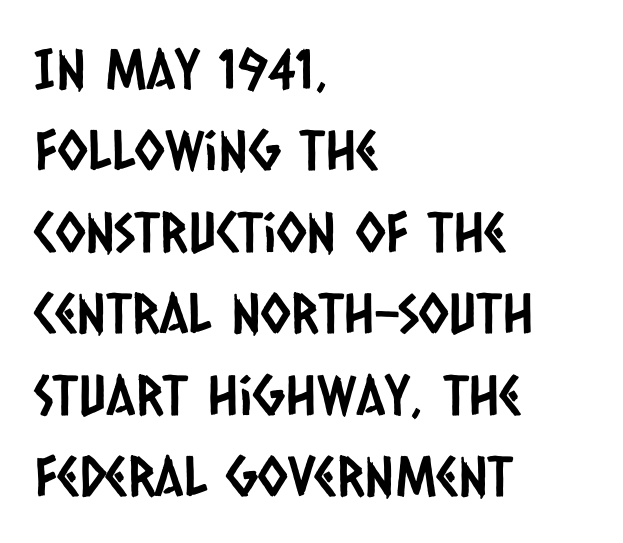
Line spacing here is normal. Observe the absence of serifs on each vertical stroke in this sample. The text block is weighted toward the left margin, trailing off unevenly rightward. The rendering uses natural spacing where letterforms have individual widths. Just letters on the line, the space beneath them empty. The line texture is even and compact thanks to regular tracking.
